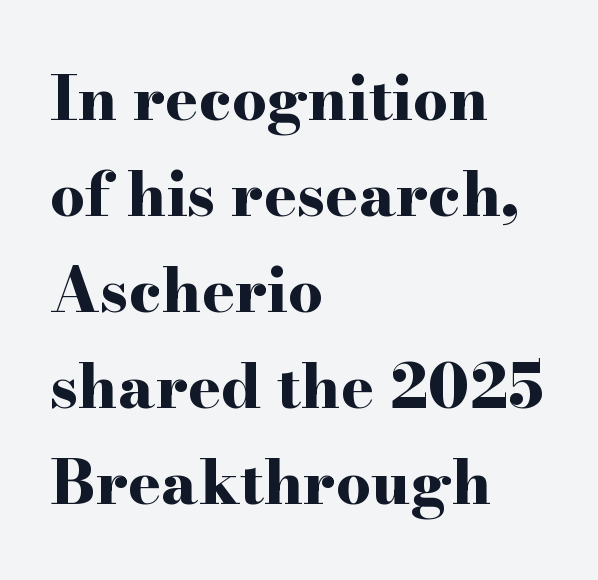
The baseline area is clear. Do the characters align in a grid? No, the font is proportional. The rendering uses a moderate line-height, typical for paragraphs. Notice how the passage keeps a crisp vertical edge on the left only. Yep, those are serifs on the letters. The gaps between neighbouring characters are ordinary and unremarkable.
